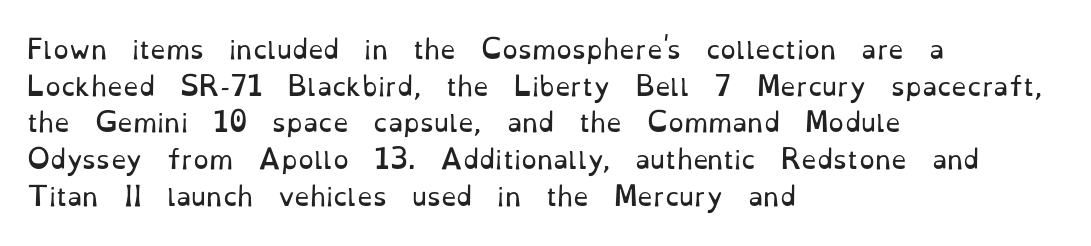
Q: Is the text bold? A: No.
Q: Is the text italic (slanted)? A: No, it is upright.
Q: Is the text underlined? A: No.
Q: How is the paragraph aligned? A: Left-aligned.
Q: Is the spacing between letters normal or unusually wide? A: Normal.
Q: Is the spacing between lines tight, normal or loose? A: Normal.
